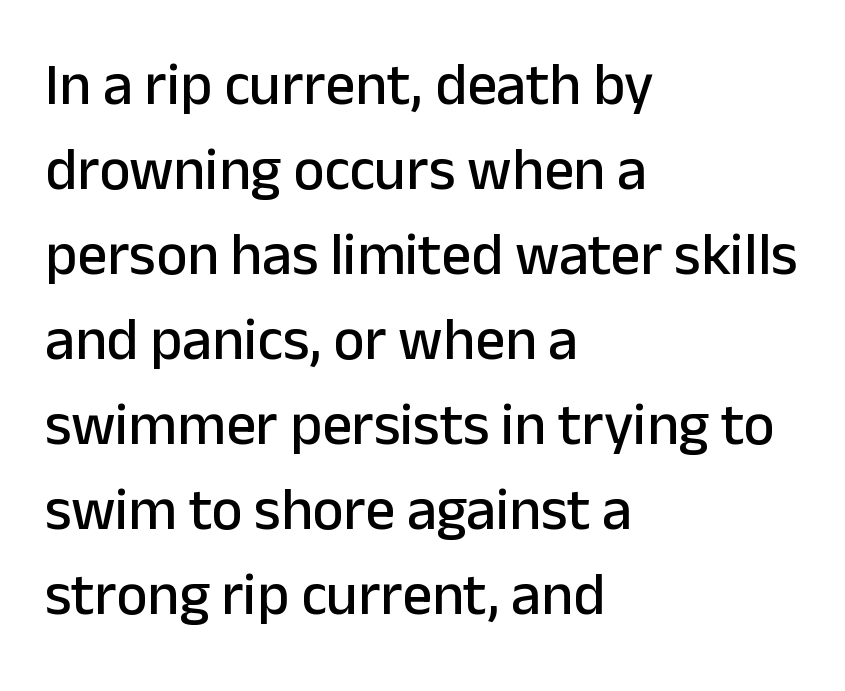
The image shows 59 px sans-serif type, upright; set left-aligned, normal line spacing (1.44x), normal letter spacing, not underlined; low stroke contrast and a medium x-height.
